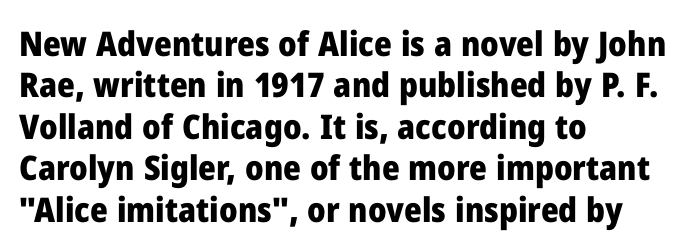
{"serif": "no", "italic": "no", "bold": "yes", "weight": "heavy", "width": "normal", "stroke_contrast": "low", "x_height": "medium", "monospaced": "no", "underline": "no", "align": "left", "line_spacing_ratio": 1.22, "letter_spacing": "normal", "letter_spacing_em": 0.0, "glyph_px": 34}
